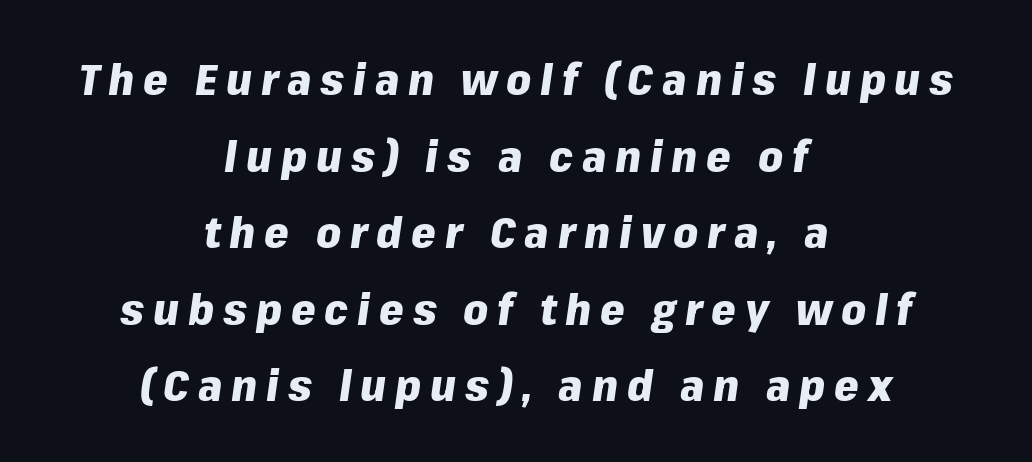
Q: Is the text bold? A: Yes.
Q: Is the text italic (slanted)? A: Yes, it leans right by about 8 degrees.
Q: Is the text underlined? A: No.
Q: How is the paragraph aligned? A: Centered.
Q: Is the spacing between letters normal or unusually wide? A: Unusually wide.
Q: Width (condensed, normal, or wide)? A: Normal.
Q: Stroke contrast? A: Low.
Q: x-height? A: Medium.
Q: Monospaced? A: No.
